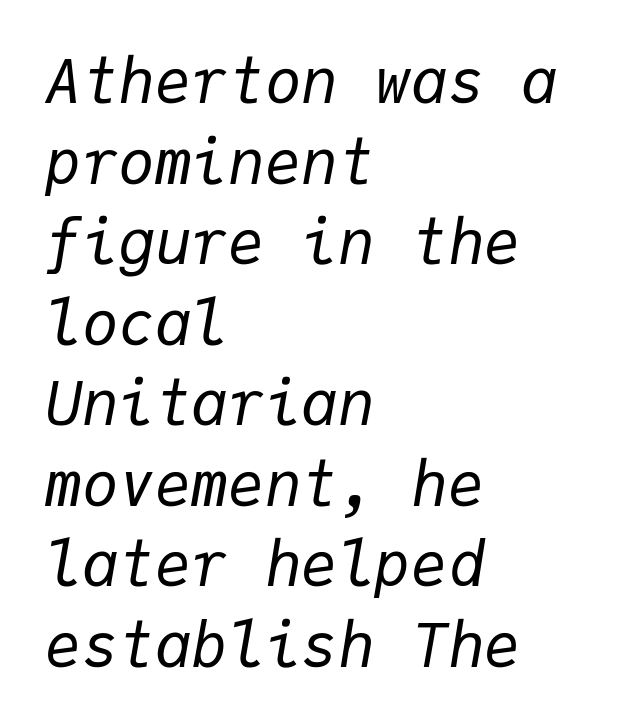
Q: Is the text bold? A: No.
Q: Is the text italic (slanted)? A: Yes, it leans right by about 9 degrees.
Q: Is the text underlined? A: No.
Q: How is the paragraph aligned? A: Left-aligned.
Q: Is the spacing between letters normal or unusually wide? A: Normal.
Q: Is the spacing between lines tight, normal or loose? A: Normal.
Q: Width (condensed, normal, or wide)? A: Normal.
Q: Stroke contrast? A: Low.
Q: x-height? A: Medium.
Q: Monospaced? A: Yes.
